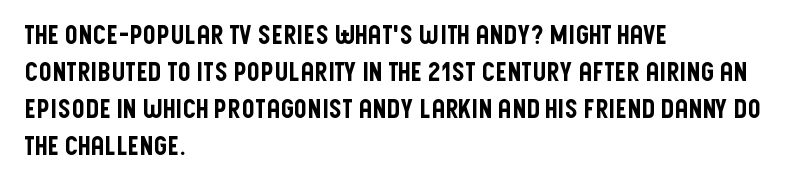
The image shows 26 px text type, upright; set left-aligned, normal line spacing (1.42x), normal letter spacing, not underlined.
